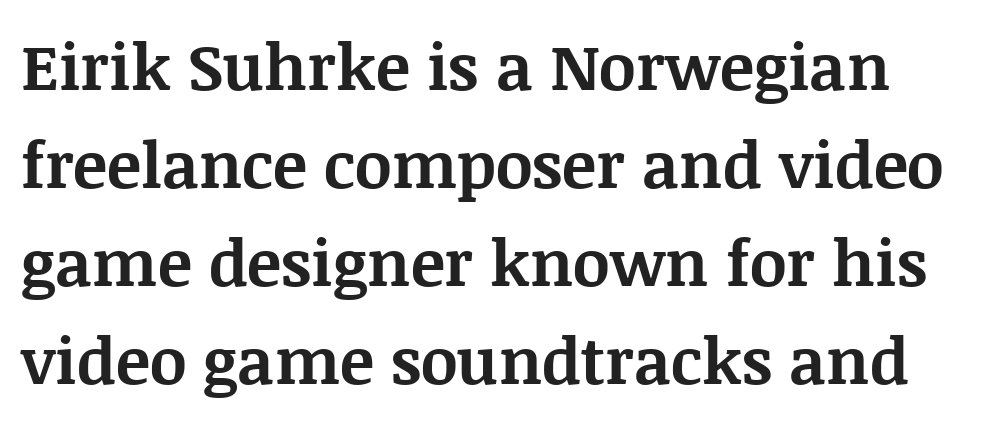
{"serif": "yes", "italic": "no", "bold": "yes", "weight": "bold", "width": "normal", "stroke_contrast": "medium", "x_height": "large", "monospaced": "no", "underline": "no", "line_spacing": "normal", "line_spacing_ratio": 1.53, "letter_spacing": "normal", "letter_spacing_em": 0.0, "glyph_px": 64}
